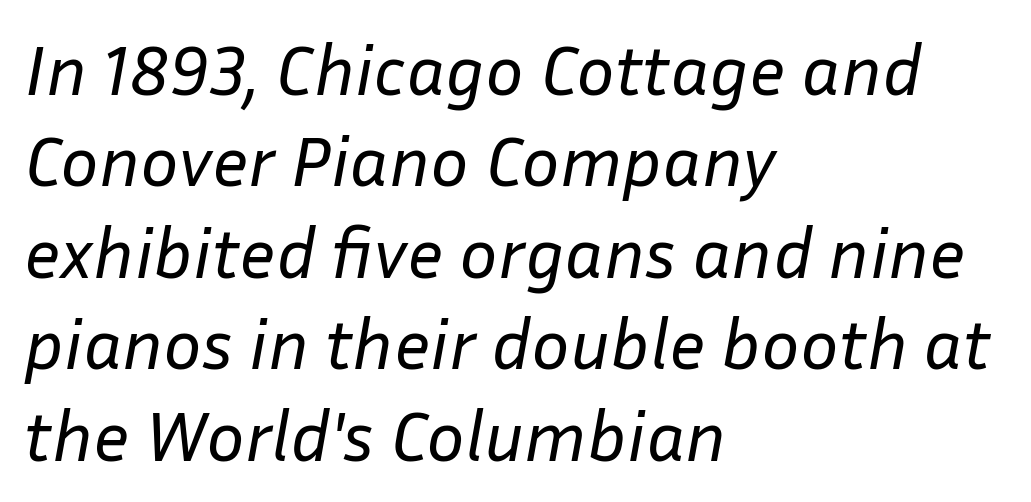
The image shows 72 px regular-weight type, italic (leaning right); set left-aligned, normal line spacing (1.27x), normal letter spacing, not underlined; low stroke contrast and a medium x-height.
